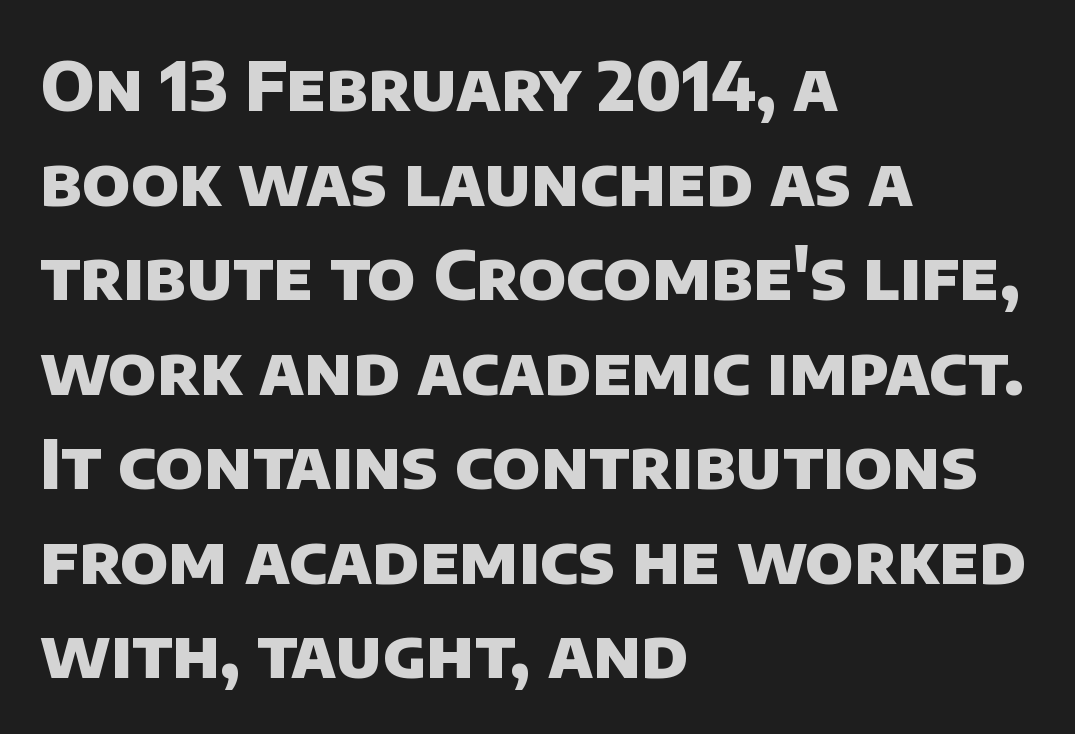
Grotesque or geometric, the face here clearly has no serifs. Leading: standard. These lines stack with their left ends in a neat column. You could not count columns in this text — the font is proportionally spaced. The tracking reads as untouched default to a designer's eye.
